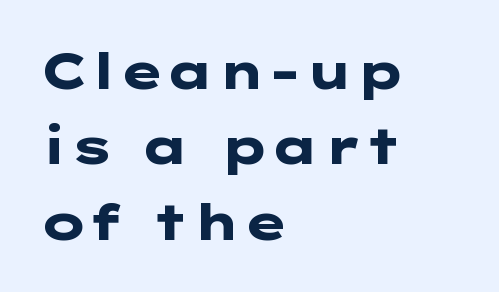
{"serif": "no", "italic": "no", "bold": "yes", "weight": "heavy", "width": "wide", "stroke_contrast": "low", "x_height": "medium", "underline": "no", "align": "left", "line_spacing": "normal", "line_spacing_ratio": 1.51, "letter_spacing": "normal", "letter_spacing_em": 0.0, "glyph_px": 50}
